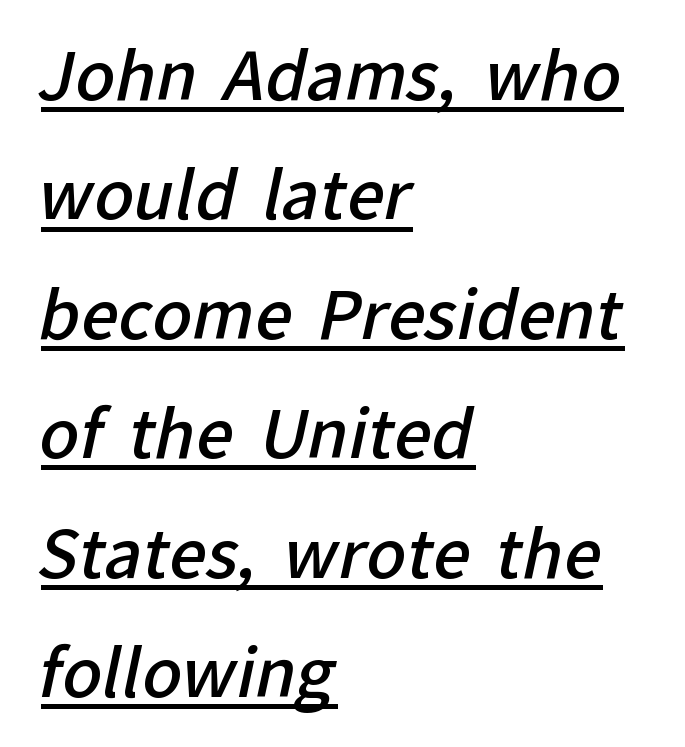
Leftover space on each line is placed entirely after the last word. These lines are rendered in a variable-pitch font. Spacing between characters is what you'd get straight out of the box. Observe the absence of serifs on each vertical stroke in this sample. Every letter is mildly thick-stroked: semibold rather than bold. The rendering uses the underline text-decoration.
